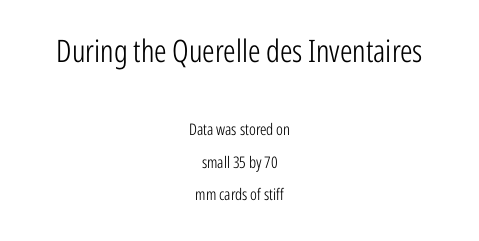
{"serif": "no", "italic": "no", "bold": "no", "weight": "light", "width": "condensed", "stroke_contrast": "low", "x_height": "medium", "monospaced": "no", "underline": "no", "align": "center", "line_spacing": "loose", "line_spacing_ratio": 2.02, "letter_spacing": "normal", "letter_spacing_em": 0.0, "larger_block": "first", "size_ratio": 1.94, "glyph_px": 31}
